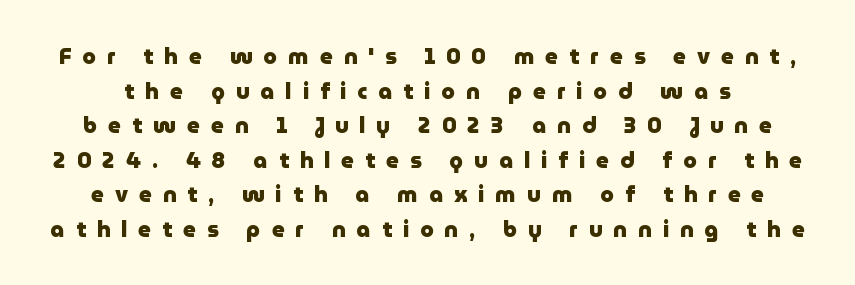
The image shows 22 px bold type, upright; set normal line spacing (1.57x), unusually wide letter spacing (+0.5 em), not underlined.
